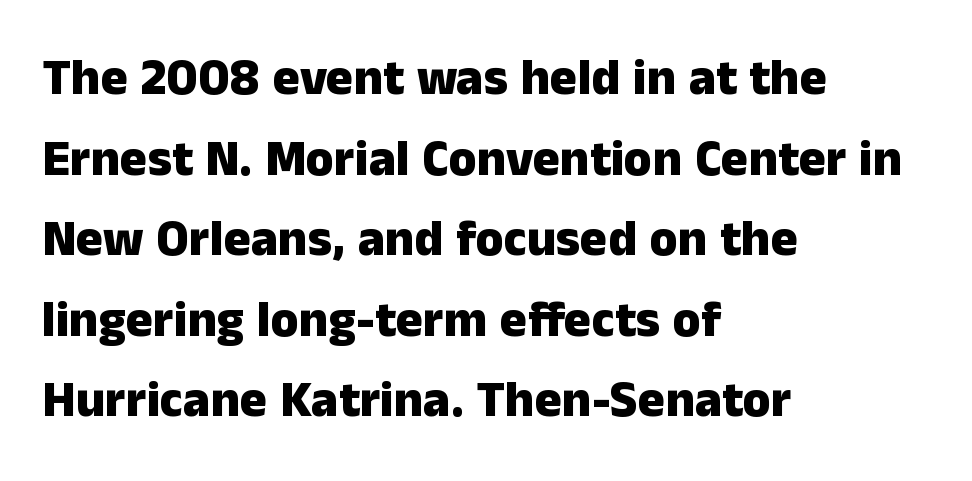
Q: Is the text bold? A: Yes.
Q: Is the text italic (slanted)? A: No, it is upright.
Q: Is the typeface a serif or a sans-serif typeface? A: Sans-serif.
Q: Is the text underlined? A: No.
Q: How is the paragraph aligned? A: Left-aligned.
Q: Is the spacing between letters normal or unusually wide? A: Normal.
Q: Is the spacing between lines tight, normal or loose? A: Normal.
Q: Width (condensed, normal, or wide)? A: Normal.
Q: Stroke contrast? A: Low.
Q: x-height? A: Medium.
Q: Monospaced? A: No.
